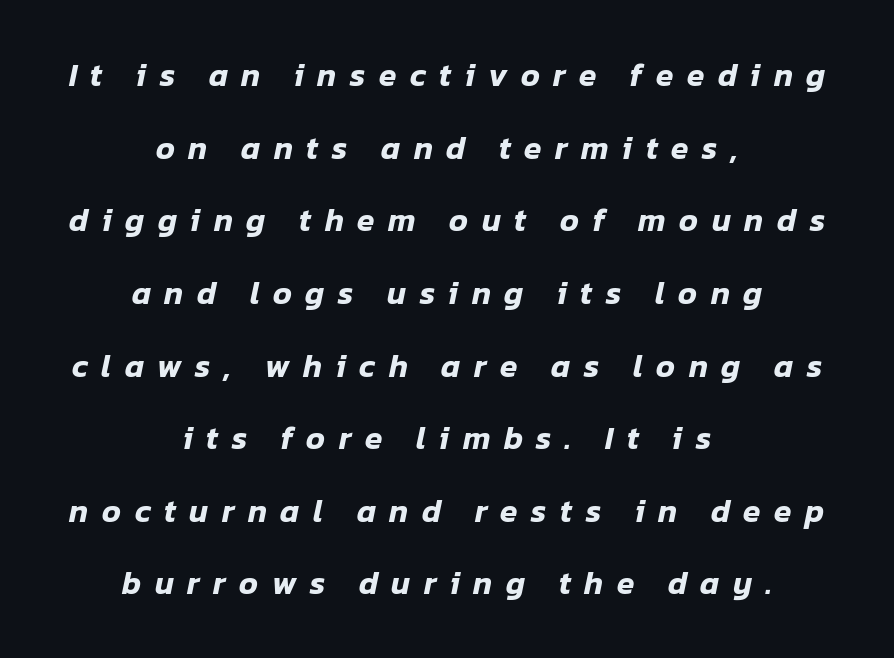
Q: Is the text italic (slanted)? A: Yes, it leans right by about 12 degrees.
Q: Is the text underlined? A: No.
Q: How is the paragraph aligned? A: Centered.
Q: Is the spacing between letters normal or unusually wide? A: Unusually wide.
Q: Is the spacing between lines tight, normal or loose? A: Loose.
Q: Width (condensed, normal, or wide)? A: Normal.
Q: Stroke contrast? A: Low.
Q: x-height? A: Medium.
Q: Monospaced? A: No.
